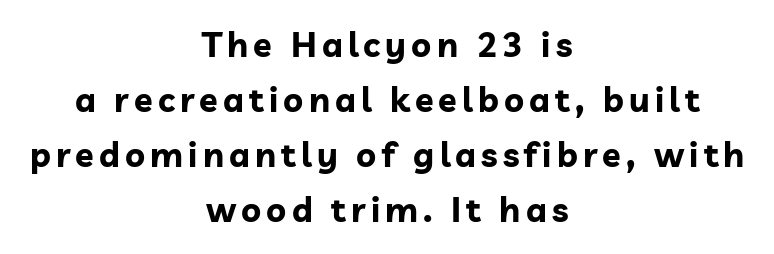
How heavy is the stroke? Heavy — this is a bold. A sans-serif font was chosen for this passage. The whitespace from short lines is split evenly between both sides. Posture: straight, roman, zero tilt. Letters rest on an invisible, unmarked baseline.
